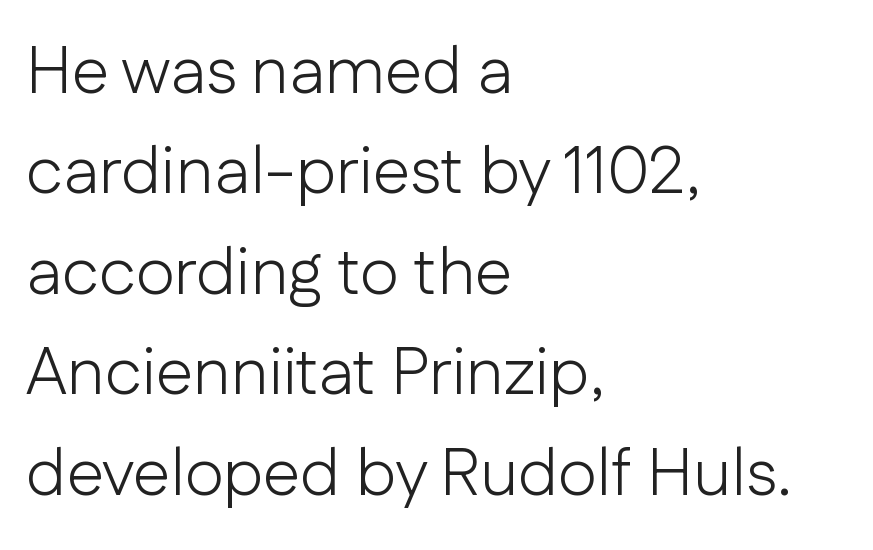
The image shows 67 px light sans-serif type, upright; set left-aligned, normal line spacing (1.5x), normal letter spacing, not underlined; low stroke contrast and a medium x-height.
